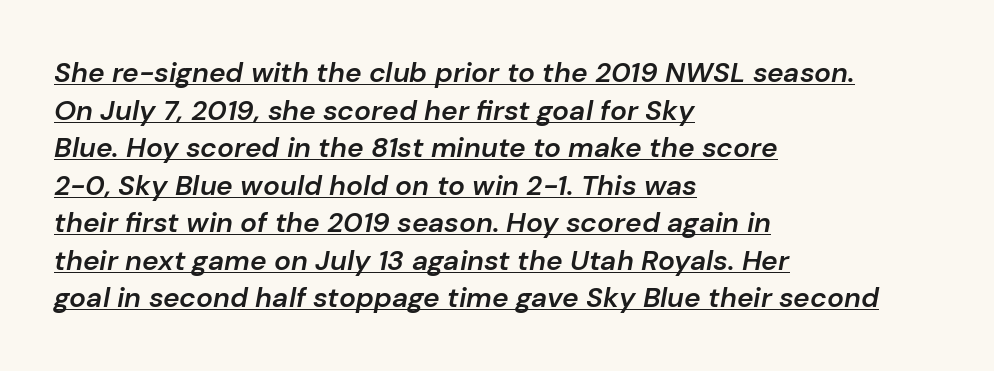
The image shows 28 px semibold type, italic (leaning right); set left-aligned, normal line spacing (1.34x), normal letter spacing, underlined; low stroke contrast and a medium x-height.
